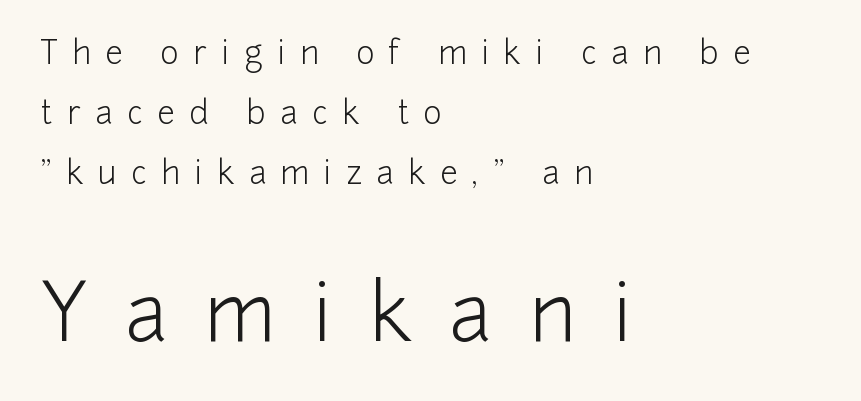
The image shows 78 px light sans-serif type, upright; set left-aligned, loose line spacing (1.93x), unusually wide letter spacing (+0.48 em), not underlined; the second (bottom) block is 2.52x larger; low stroke contrast and a medium x-height.
